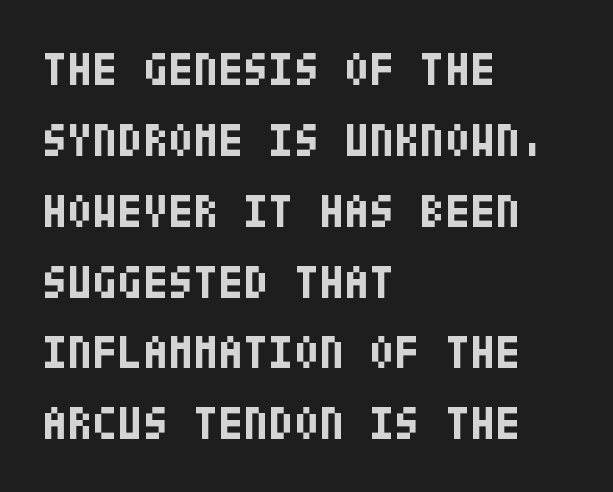
This sample uses an upright cut, with every glyph sitting square on the baseline. Vertical spacing — default. Caption: multi-line text, flush left, ragged right. Honestly, the letter spacing is just normal — you wouldn't notice it. Quick note: underline off.
